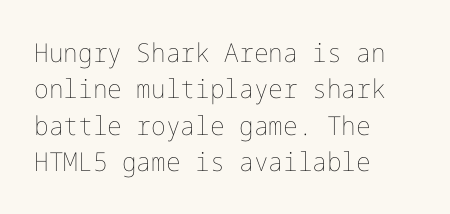
Short and long lines alike share a common starting point at left. The typeface has the unassuming heft of standard copy or less. Is the letter spacing exaggerated? No — it looks like the ordinary default. Has an underline been added? It has not. Posture: vertical.
